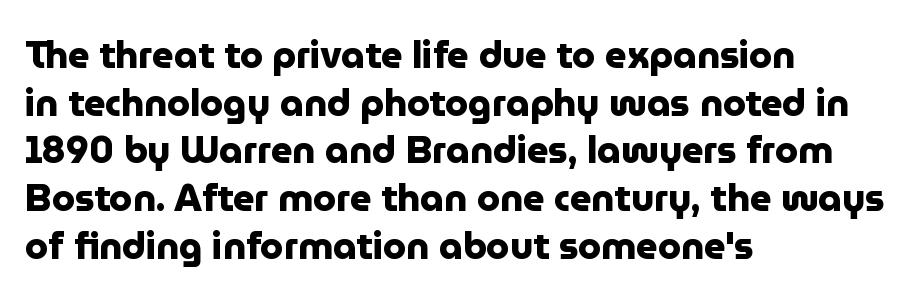
Q: Is the text bold? A: Yes.
Q: Is the text italic (slanted)? A: No, it is upright.
Q: Is the typeface a serif or a sans-serif typeface? A: Sans-serif.
Q: Is the text underlined? A: No.
Q: How is the paragraph aligned? A: Left-aligned.
Q: Is the spacing between letters normal or unusually wide? A: Normal.
Q: Is the spacing between lines tight, normal or loose? A: Normal.
Q: Width (condensed, normal, or wide)? A: Normal.
Q: Stroke contrast? A: Low.
Q: x-height? A: Medium.
Q: Monospaced? A: No.
